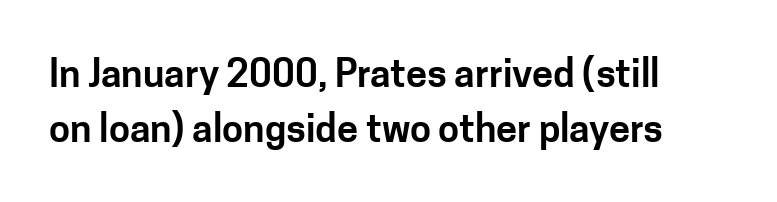
Q: Is the text italic (slanted)? A: No, it is upright.
Q: Is the typeface a serif or a sans-serif typeface? A: Sans-serif.
Q: Is the text underlined? A: No.
Q: How is the paragraph aligned? A: Left-aligned.
Q: Is the spacing between letters normal or unusually wide? A: Normal.
Q: Is the spacing between lines tight, normal or loose? A: Normal.
Q: Width (condensed, normal, or wide)? A: Normal.
Q: Stroke contrast? A: Low.
Q: x-height? A: Medium.
Q: Monospaced? A: No.
